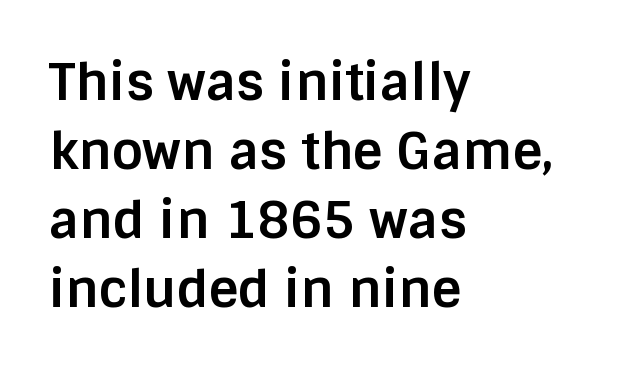
Standard letterfit; no display-style spreading of the glyphs. The glyphs in this specimen are sans serif. Do the characters align in a grid? No, the font is proportional. The passage shown stacks its lines at a standard gap. The gap between lines stays unmarked.
